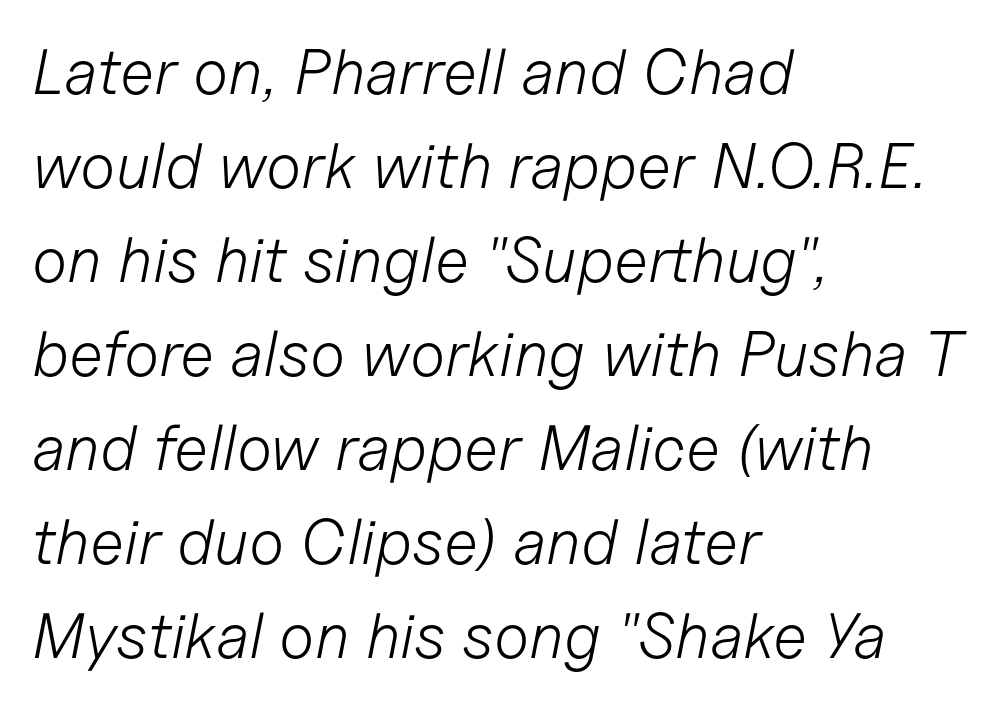
Q: Is the text bold? A: No.
Q: Is the text italic (slanted)? A: Yes, it leans right by about 11 degrees.
Q: Is the text underlined? A: No.
Q: How is the paragraph aligned? A: Left-aligned.
Q: Is the spacing between letters normal or unusually wide? A: Normal.
Q: Is the spacing between lines tight, normal or loose? A: Normal.
Q: Width (condensed, normal, or wide)? A: Normal.
Q: Stroke contrast? A: Low.
Q: x-height? A: Medium.
Q: Monospaced? A: No.
